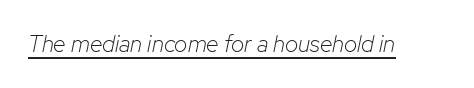
The image shows 23 px text type, italic (leaning right); set normal letter spacing, underlined.
